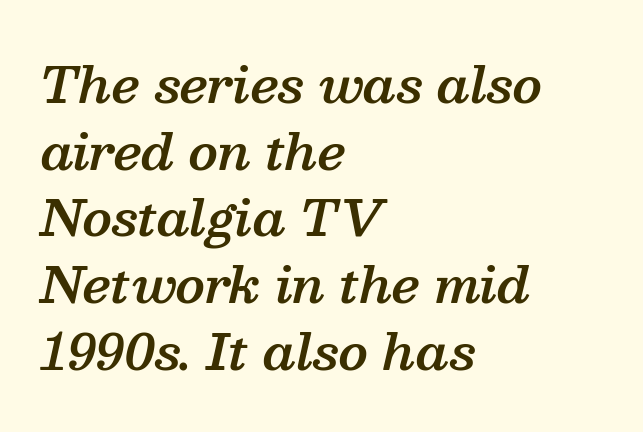
The image shows 49 px semibold serif type, italic (leaning right); set left-aligned, normal line spacing (1.36x), normal letter spacing, not underlined; medium stroke contrast and a medium x-height.
